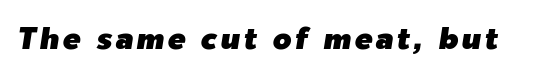
Is this a fixed-width face? No — the glyphs have proportional, varying widths. Plain, unruled lines of type. Emphasis-style slanted type is in use.
